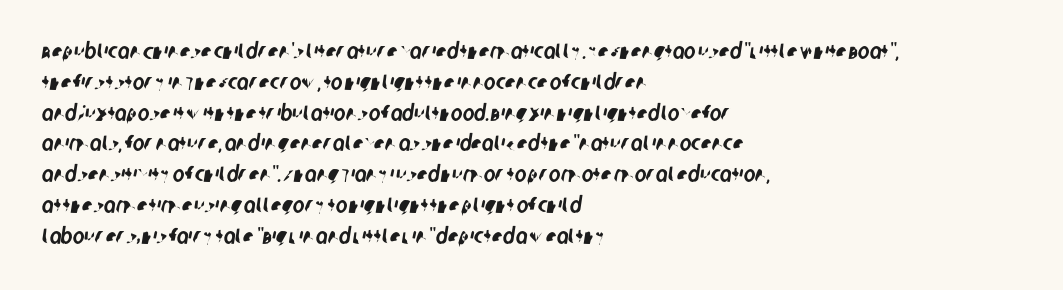
Letters rest on an invisible, unmarked baseline. How would I describe the line gaps? Plain and ordinary. Each word holds together tightly as a unit, with standard inter-letter gaps. These lines stack with their left ends in a neat column.
